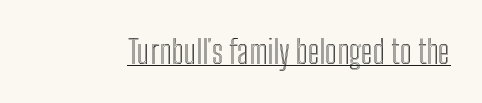
Q: Is the text italic (slanted)? A: No, it is upright.
Q: Is the text underlined? A: Yes.
Q: Is the spacing between letters normal or unusually wide? A: Normal.
Q: Width (condensed, normal, or wide)? A: Condensed.
Q: x-height? A: Medium.
Q: Monospaced? A: No.
